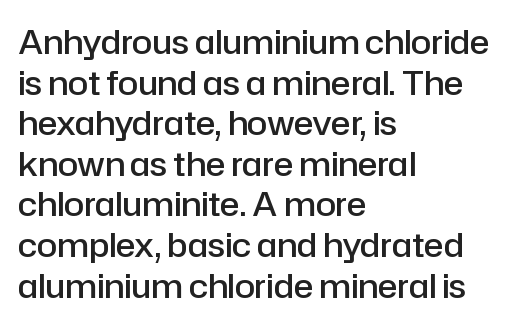
The image shows 33 px semibold sans-serif type, upright; set left-aligned, line spacing 1.23x, normal letter spacing, not underlined; low stroke contrast and a medium x-height.
